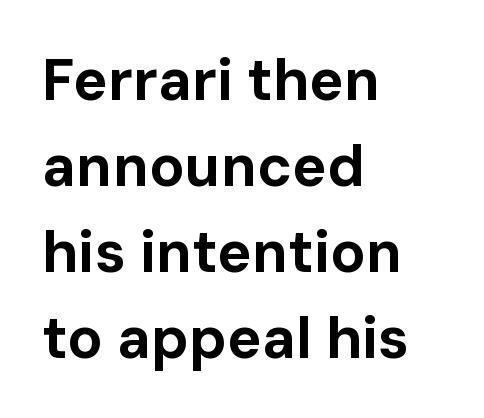
{"serif": "no", "italic": "no", "bold": "yes", "weight": "bold", "width": "normal", "stroke_contrast": "low", "x_height": "medium", "monospaced": "no", "underline": "no", "align": "left", "line_spacing": "normal", "line_spacing_ratio": 1.48, "letter_spacing": "normal", "letter_spacing_em": 0.0, "glyph_px": 58}
